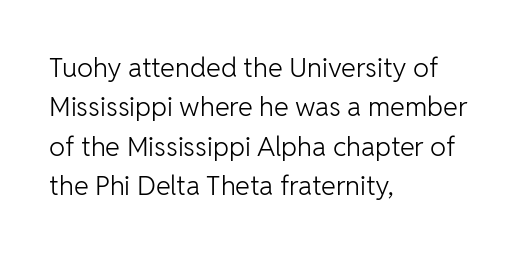
The image shows 27 px text type, upright; set left-aligned, normal line spacing (1.46x), normal letter spacing, not underlined.
